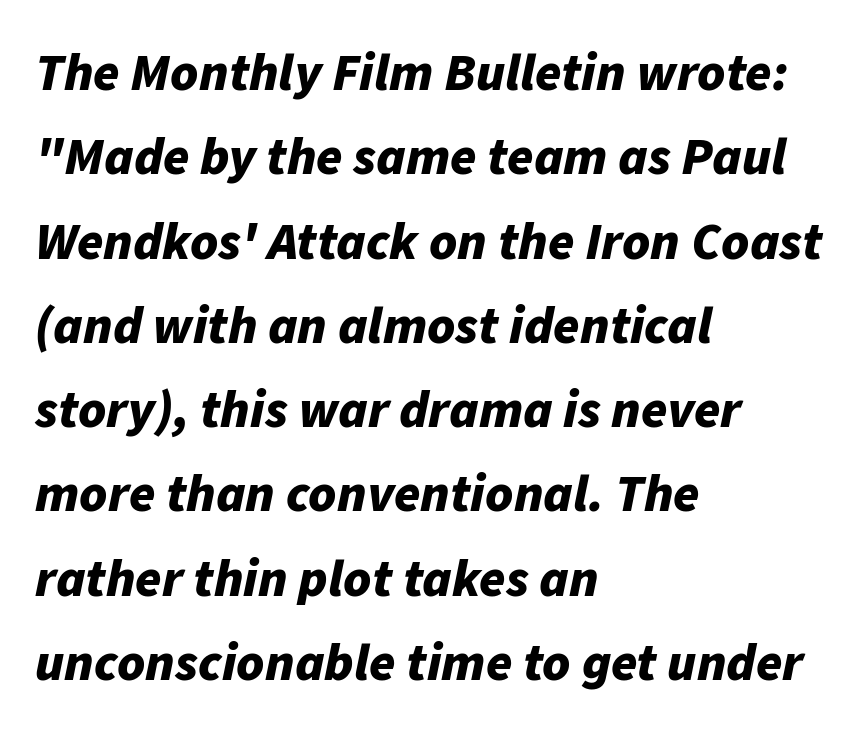
{"italic": "yes", "lean": "right", "slant_degrees": 11, "bold": "yes", "weight": "bold", "width": "normal", "stroke_contrast": "low", "x_height": "medium", "monospaced": "no", "underline": "no", "align": "left", "line_spacing": "normal", "line_spacing_ratio": 1.59, "letter_spacing": "normal", "letter_spacing_em": 0.0, "glyph_px": 53}
